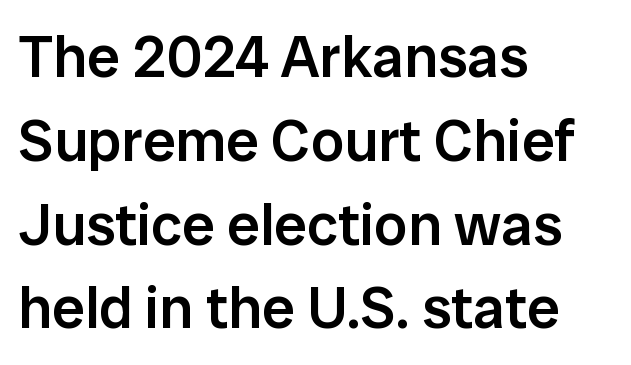
{"serif": "no", "italic": "no", "bold": "semi", "weight": "semibold", "width": "normal", "stroke_contrast": "low", "x_height": "medium", "monospaced": "no", "underline": "no", "align": "left", "line_spacing": "normal", "line_spacing_ratio": 1.42, "letter_spacing": "normal", "letter_spacing_em": 0.0, "glyph_px": 59}
